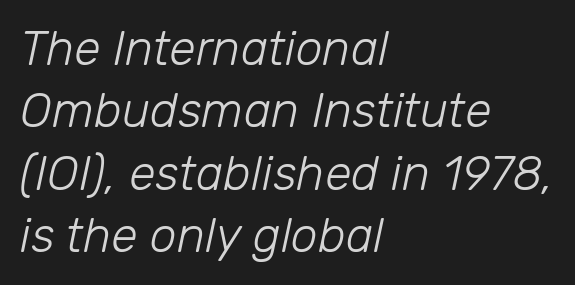
Q: Is the text bold? A: No.
Q: Is the text italic (slanted)? A: Yes, it leans right by about 12 degrees.
Q: Is the text underlined? A: No.
Q: How is the paragraph aligned? A: Left-aligned.
Q: Is the spacing between letters normal or unusually wide? A: Normal.
Q: Is the spacing between lines tight, normal or loose? A: Normal.
Q: Width (condensed, normal, or wide)? A: Normal.
Q: Stroke contrast? A: Low.
Q: x-height? A: Medium.
Q: Monospaced? A: No.
